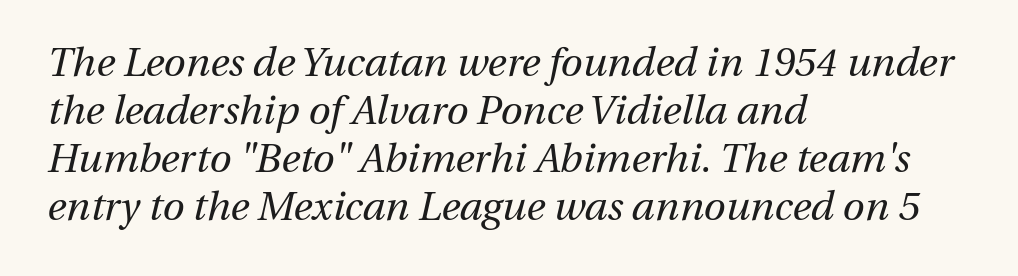
The rendering applies a slant to the glyphs. Think of a printed novel: that variable character pitch is what you see here. Short note: letters normally spaced. Caption: multi-line text, flush left, ragged right. Summary of weight: not heavy and not bold. Anything drawn beneath the words? Only blank space.
